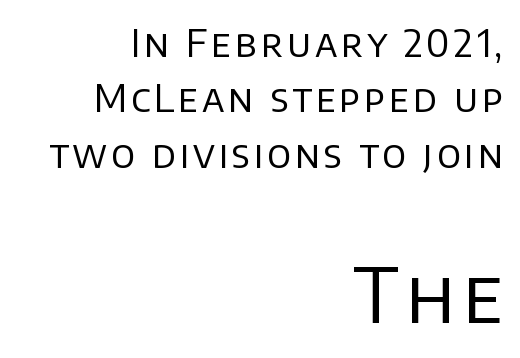
Q: Is the text bold? A: No.
Q: Is the text italic (slanted)? A: No, it is upright.
Q: Is the typeface a serif or a sans-serif typeface? A: Sans-serif.
Q: Is the text underlined? A: No.
Q: How is the paragraph aligned? A: Right-aligned.
Q: Is the spacing between lines tight, normal or loose? A: Normal.
Q: Which block of text is set in a larger size, the first (top) or the second (bottom)? A: The second (bottom) one.
Q: Width (condensed, normal, or wide)? A: Normal.
Q: Stroke contrast? A: Low.
Q: x-height? A: Large.
Q: Monospaced? A: No.
